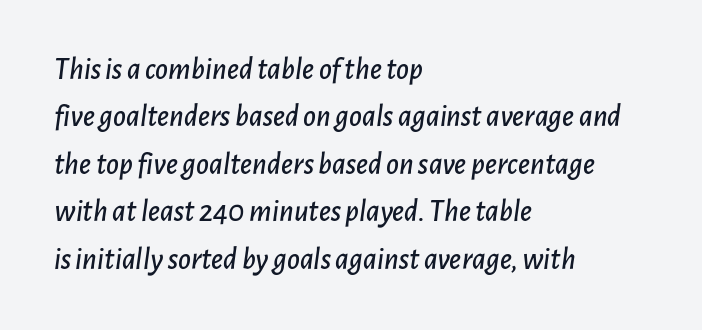
The passage shown leans; its letterforms are oblique. This sample is left-justified, so line endings fall wherever the words run out. The tracking reads as untouched default to a designer's eye. Words float on clear page, feet unadorned. Character widths vary here, with narrow letters taking less room than wide ones. This block has exactly the height ordinary leading produces.
